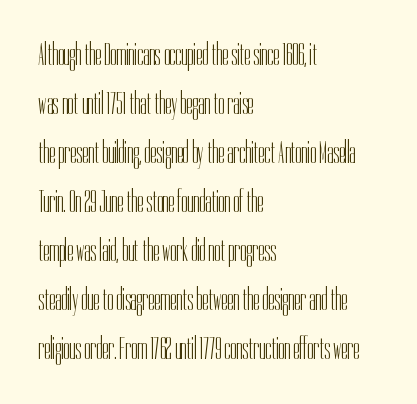
Q: Is the text bold? A: No.
Q: Is the text italic (slanted)? A: No, it is upright.
Q: Is the typeface a serif or a sans-serif typeface? A: Sans-serif.
Q: Is the text underlined? A: No.
Q: How is the paragraph aligned? A: Left-aligned.
Q: Is the spacing between letters normal or unusually wide? A: Normal.
Q: Is the spacing between lines tight, normal or loose? A: Normal.
Q: Width (condensed, normal, or wide)? A: Condensed.
Q: Stroke contrast? A: Low.
Q: x-height? A: Medium.
Q: Monospaced? A: No.
